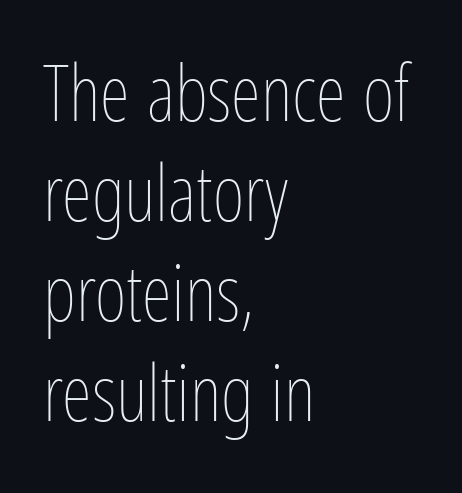
Q: Is the text bold? A: No.
Q: Is the text italic (slanted)? A: No, it is upright.
Q: Is the text underlined? A: No.
Q: How is the paragraph aligned? A: Left-aligned.
Q: Is the spacing between letters normal or unusually wide? A: Normal.
Q: Is the spacing between lines tight, normal or loose? A: Normal.
Q: Width (condensed, normal, or wide)? A: Condensed.
Q: Stroke contrast? A: Low.
Q: x-height? A: Medium.
Q: Monospaced? A: No.
